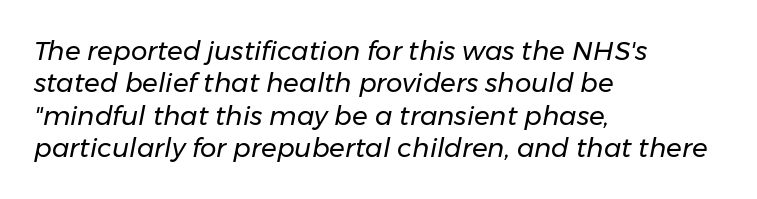
The image shows 26 px text type, italic (leaning right); set left-aligned, normal line spacing (1.25x), normal letter spacing, not underlined.
